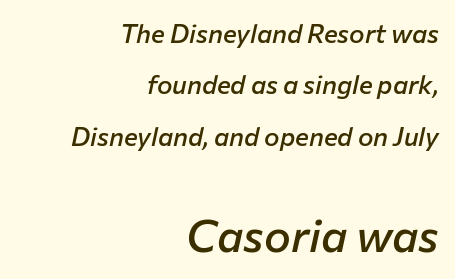
{"italic": "yes", "lean": "right", "slant_degrees": 12, "bold": "semi", "weight": "semibold", "width": "normal", "stroke_contrast": "low", "x_height": "medium", "monospaced": "no", "underline": "no", "align": "right", "line_spacing": "loose", "line_spacing_ratio": 1.98, "letter_spacing": "normal", "letter_spacing_em": 0.0, "larger_block": "second", "size_ratio": 1.73, "glyph_px": 45}
